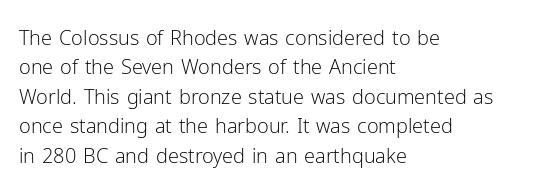
Q: Is the text bold? A: No.
Q: Is the text italic (slanted)? A: No, it is upright.
Q: Is the text underlined? A: No.
Q: How is the paragraph aligned? A: Left-aligned.
Q: Is the spacing between letters normal or unusually wide? A: Normal.
Q: Is the spacing between lines tight, normal or loose? A: Normal.
